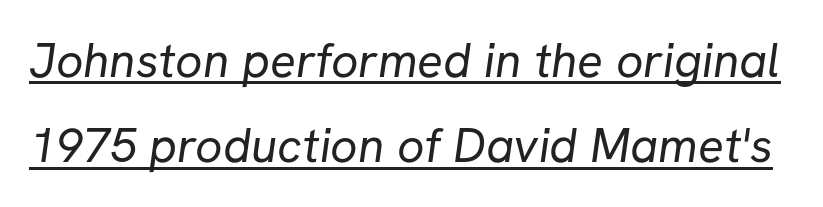
Q: Is the text bold? A: No.
Q: Is the typeface a serif or a sans-serif typeface? A: Sans-serif.
Q: Is the text underlined? A: Yes.
Q: Is the spacing between letters normal or unusually wide? A: Normal.
Q: Width (condensed, normal, or wide)? A: Normal.
Q: Stroke contrast? A: Low.
Q: x-height? A: Medium.
Q: Monospaced? A: No.
